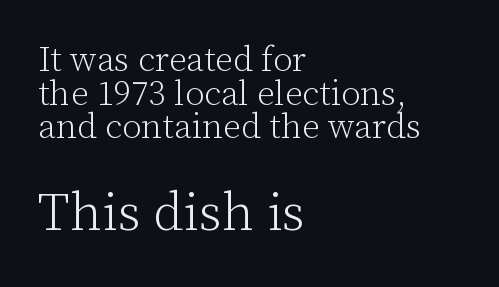
In terms of posture, this sample is upright. The strokes carry an ordinary text weight at most. Layout note: lines flush left. Regarding serifs, this sample has them.
